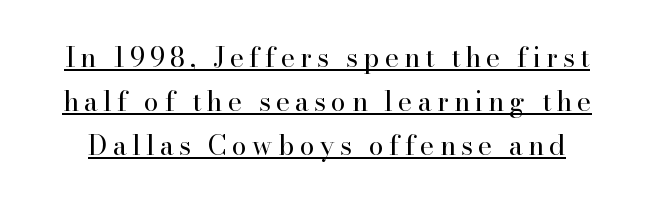
Q: Is the text bold? A: No.
Q: Is the text italic (slanted)? A: No, it is upright.
Q: Is the text underlined? A: Yes.
Q: Is the spacing between lines tight, normal or loose? A: Normal.
